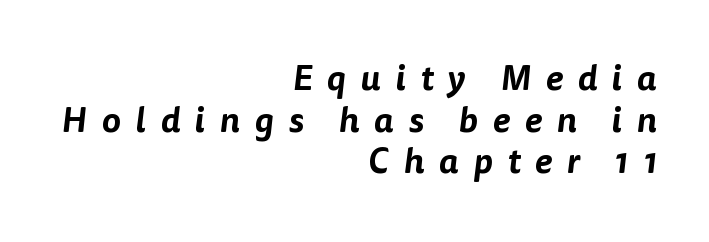
The image shows 35 px sans-serif type; set right-aligned, line spacing 1.19x, unusually wide letter spacing (+0.42 em), not underlined; low stroke contrast and a medium x-height.
